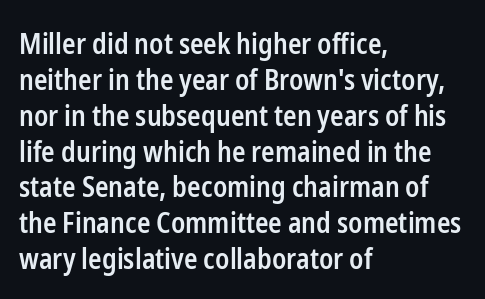
The letters advance in unequal steps, a hallmark of proportional type. You can tell from the bare stems that sans-serif type was used. The font is running at a semibold setting, under full bold. Default kerning and tracking; the words read as compact shapes.
